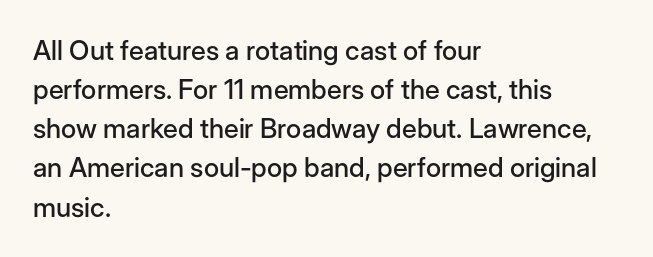
The image shows 27 px text type, upright; set left-aligned, normal line spacing (1.45x), normal letter spacing, not underlined.
